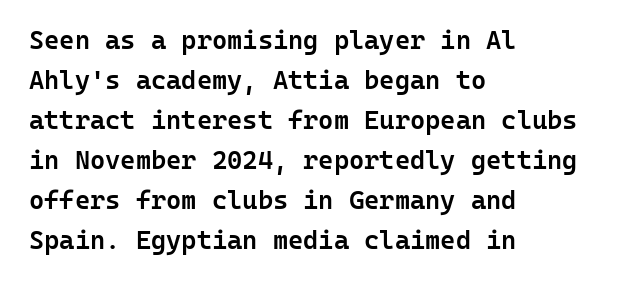
Q: Is the text bold? A: Semi-bold.
Q: Is the text italic (slanted)? A: No, it is upright.
Q: Is the text underlined? A: No.
Q: How is the paragraph aligned? A: Left-aligned.
Q: Is the spacing between letters normal or unusually wide? A: Normal.
Q: Is the spacing between lines tight, normal or loose? A: Normal.
